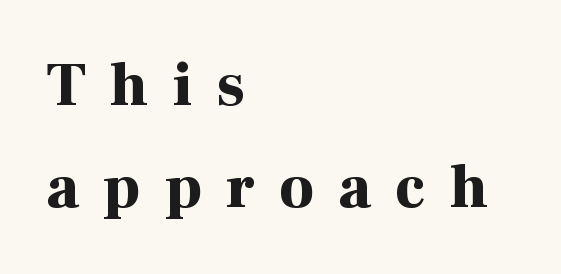
Is there much room between lines? A standard amount, neither cramped nor airy. This is serif lettering, the kind often seen in printed books. Think of a printed novel: that variable character pitch is what you see here. Only glyphs here, with clear space below each row. Alignment: flush left.
